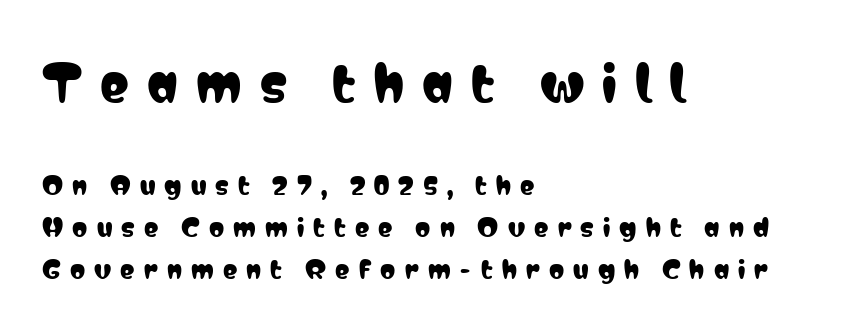
If you squint, the top block still reads clearly — it's the larger of the two. Is this a sans? Yes — the strokes have no serifs. This rendering features lettering with no underline. In terms of letterspacing, this is a distinctly airy, spread setting. This rendering uses left alignment, leaving the right contour irregular. When letters stand straight like this, we call the style roman or upright.
